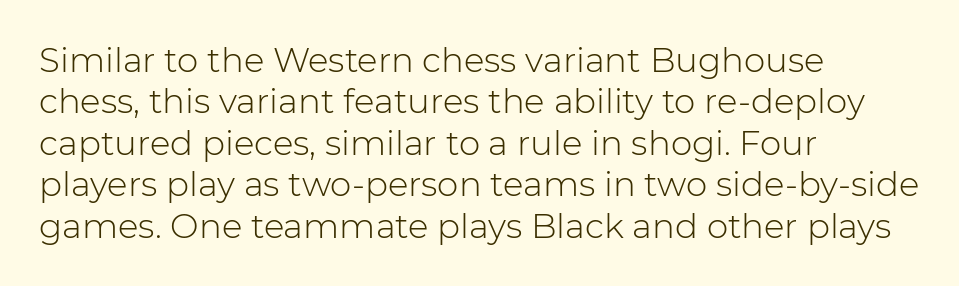
{"serif": "no", "italic": "no", "bold": "no", "weight": "light", "width": "normal", "stroke_contrast": "low", "x_height": "medium", "monospaced": "no", "underline": "no", "align": "left", "line_spacing_ratio": 1.22, "letter_spacing": "normal", "letter_spacing_em": 0.0, "glyph_px": 34}
